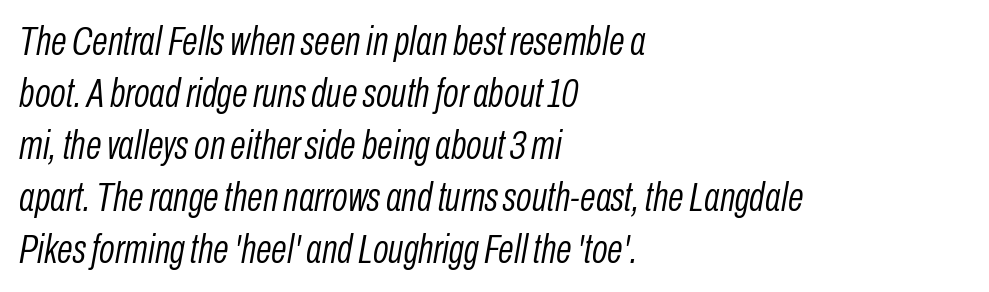
Underline: absent. The letterforms sit at book weight or below. Observe the lean: these are italic letterforms. The letters advance in unequal steps, a hallmark of proportional type. Compared with typical body copy, the letter spacing here is the same. Short and long lines alike share a common starting point at left.
